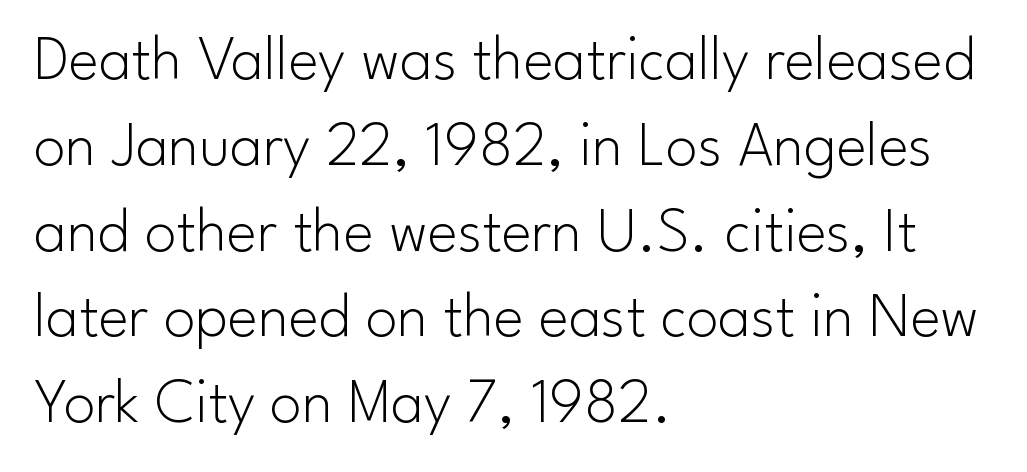
Q: Is the text bold? A: No.
Q: Is the text italic (slanted)? A: No, it is upright.
Q: Is the typeface a serif or a sans-serif typeface? A: Sans-serif.
Q: Is the text underlined? A: No.
Q: How is the paragraph aligned? A: Left-aligned.
Q: Is the spacing between letters normal or unusually wide? A: Normal.
Q: Is the spacing between lines tight, normal or loose? A: Normal.
Q: Width (condensed, normal, or wide)? A: Normal.
Q: Stroke contrast? A: Low.
Q: x-height? A: Small.
Q: Monospaced? A: No.
